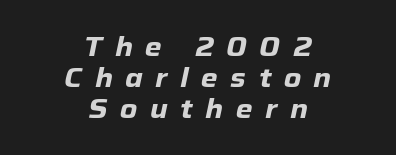
Q: Is the text bold? A: Yes.
Q: Is the text italic (slanted)? A: Yes, it leans right by about 12 degrees.
Q: Is the text underlined? A: No.
Q: How is the paragraph aligned? A: Centered.
Q: Is the spacing between letters normal or unusually wide? A: Unusually wide.
Q: Is the spacing between lines tight, normal or loose? A: Tight.
